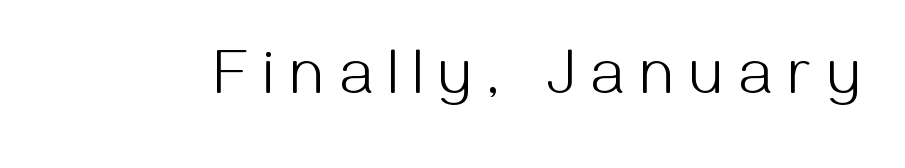
Q: Is the text bold? A: No.
Q: Is the text italic (slanted)? A: No, it is upright.
Q: Is the typeface a serif or a sans-serif typeface? A: Sans-serif.
Q: Is the text underlined? A: No.
Q: Is the spacing between letters normal or unusually wide? A: Unusually wide.
Q: Width (condensed, normal, or wide)? A: Normal.
Q: Stroke contrast? A: Medium.
Q: x-height? A: Medium.
Q: Monospaced? A: No.
